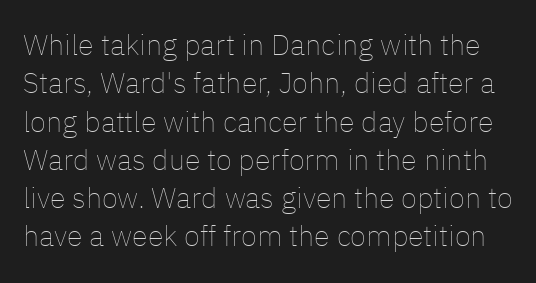
A typesetter would call this leading conventional body-copy spacing. Plain, unruled lines of type. The rendering uses natural spacing where letterforms have individual widths. Think standard paragraph weight, or any step lighter than that.
